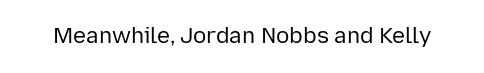
The image shows 22 px text type, upright; set normal letter spacing, not underlined.
